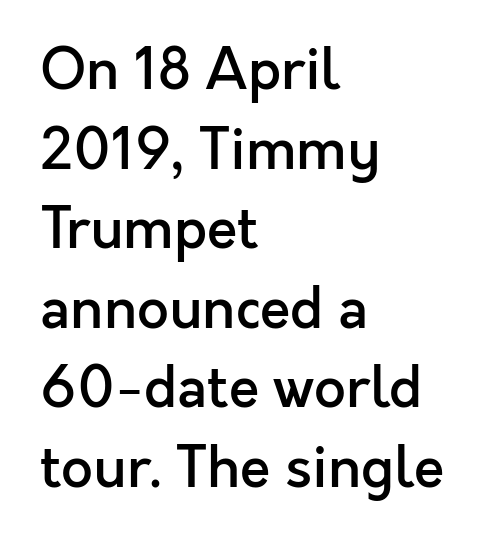
{"serif": "no", "italic": "no", "bold": "semi", "weight": "semibold", "width": "normal", "x_height": "medium", "monospaced": "no", "underline": "no", "align": "left", "line_spacing": "normal", "line_spacing_ratio": 1.42, "letter_spacing": "normal", "letter_spacing_em": 0.0, "glyph_px": 56}
